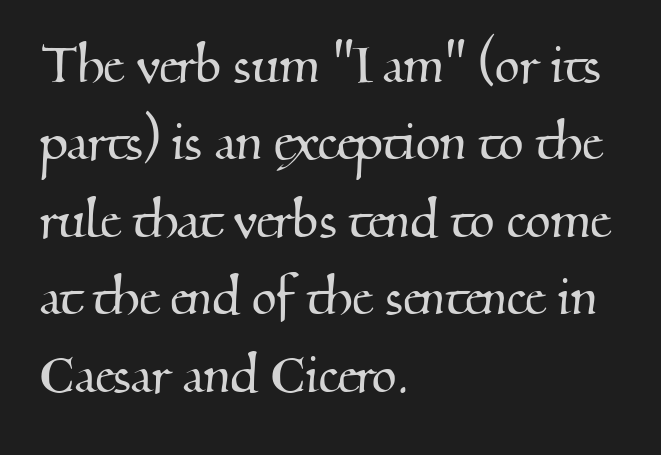
The image shows 64 px serif type; set left-aligned, line spacing 1.21x, normal letter spacing, not underlined; medium stroke contrast and a small x-height.
